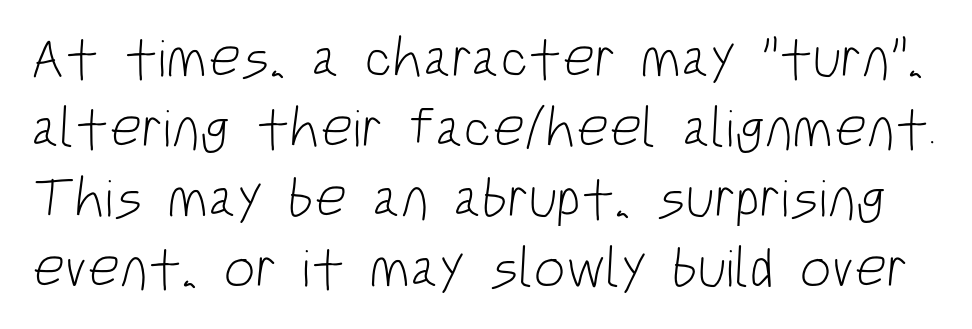
{"serif": "no", "bold": "no", "weight": "light", "width": "condensed", "stroke_contrast": "low", "x_height": "large", "monospaced": "no", "underline": "no", "line_spacing": "normal", "line_spacing_ratio": 1.25, "letter_spacing": "normal", "letter_spacing_em": 0.0, "glyph_px": 56}
